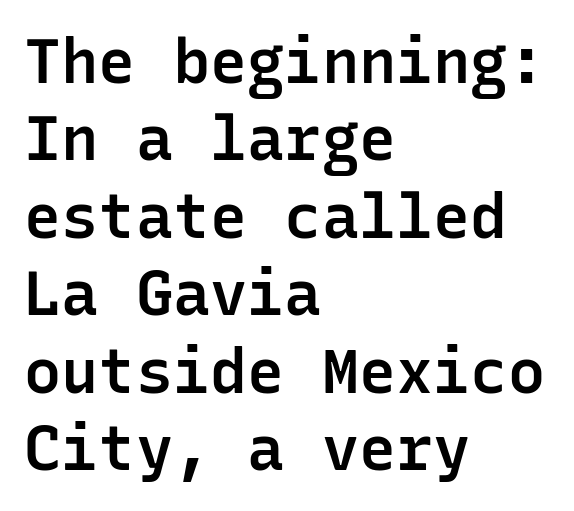
{"serif": "no", "italic": "no", "bold": "semi", "weight": "semibold", "width": "normal", "stroke_contrast": "low", "x_height": "medium", "monospaced": "yes", "underline": "no", "align": "left", "line_spacing": "normal", "line_spacing_ratio": 1.25, "letter_spacing": "normal", "letter_spacing_em": 0.0, "glyph_px": 62}
